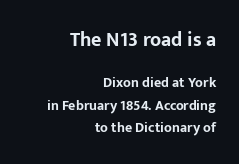
The image shows 20 px bold type, upright; set right-aligned, normal line spacing (1.61x), normal letter spacing, not underlined; the first (top) block is 1.43x larger.
